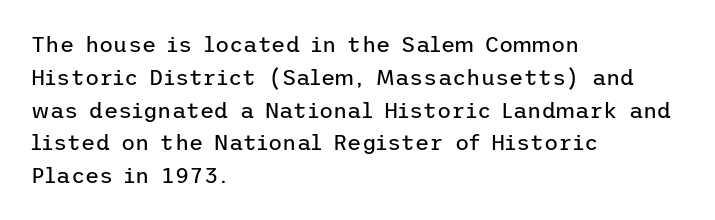
The image shows 22 px text type, upright; set left-aligned, normal line spacing (1.49x), normal letter spacing, not underlined.
